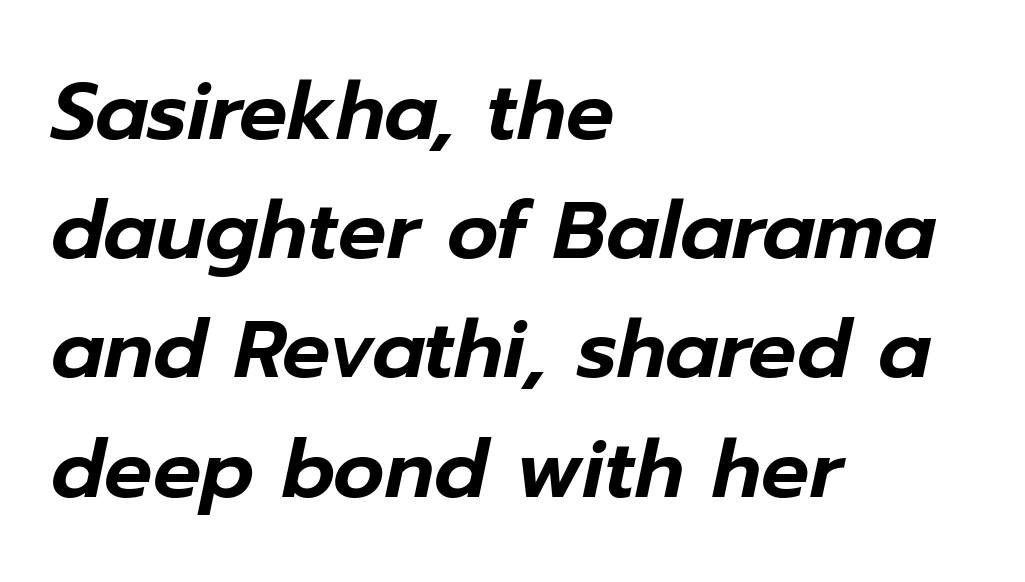
{"italic": "yes", "lean": "right", "slant_degrees": 12, "width": "normal", "stroke_contrast": "low", "x_height": "medium", "monospaced": "no", "underline": "no", "align": "left", "line_spacing": "normal", "line_spacing_ratio": 1.49, "letter_spacing": "normal", "letter_spacing_em": 0.0, "glyph_px": 80}
